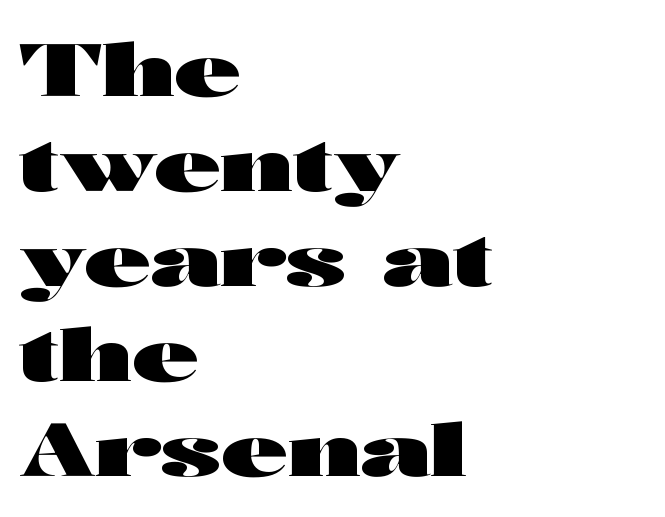
The image shows 73 px heavy, wide type, upright; set left-aligned, normal line spacing (1.3x), normal letter spacing, not underlined; high stroke contrast and a medium x-height.
